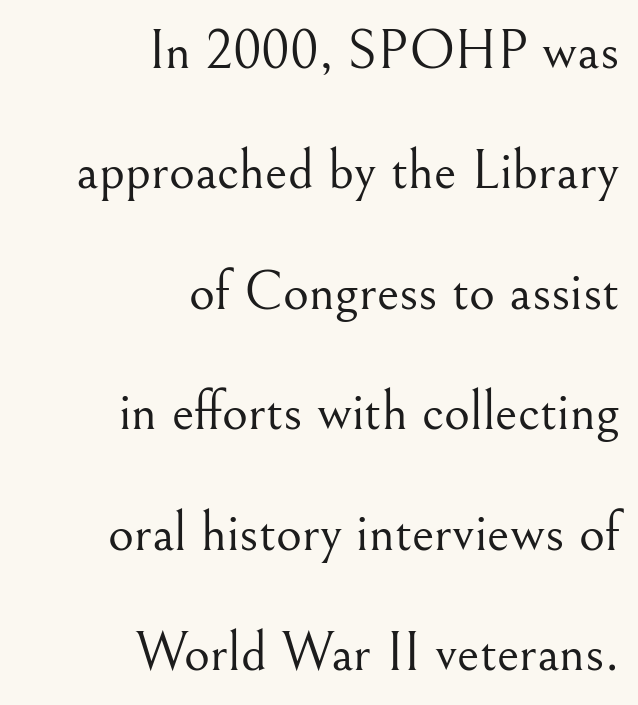
Q: Is the text bold? A: No.
Q: Is the text italic (slanted)? A: No, it is upright.
Q: Is the typeface a serif or a sans-serif typeface? A: Serif.
Q: Is the text underlined? A: No.
Q: How is the paragraph aligned? A: Right-aligned.
Q: Is the spacing between letters normal or unusually wide? A: Normal.
Q: Is the spacing between lines tight, normal or loose? A: Loose.
Q: Width (condensed, normal, or wide)? A: Normal.
Q: Stroke contrast? A: Medium.
Q: x-height? A: Small.
Q: Monospaced? A: No.
